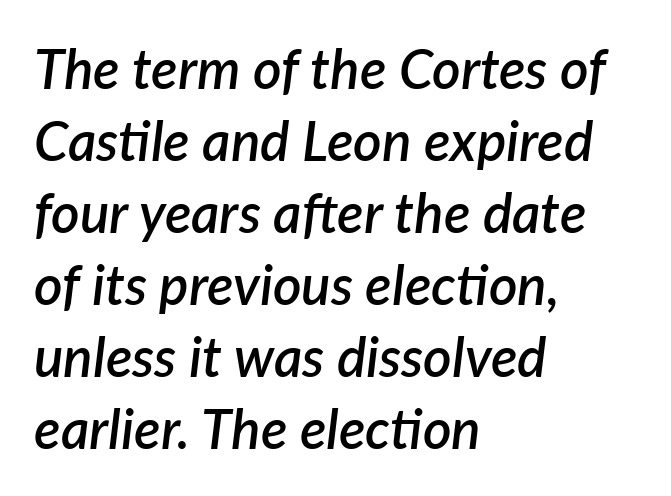
Q: Is the text bold? A: Semi-bold.
Q: Is the text italic (slanted)? A: Yes, it leans right by about 7 degrees.
Q: Is the text underlined? A: No.
Q: How is the paragraph aligned? A: Left-aligned.
Q: Is the spacing between letters normal or unusually wide? A: Normal.
Q: Is the spacing between lines tight, normal or loose? A: Normal.
Q: Width (condensed, normal, or wide)? A: Normal.
Q: Stroke contrast? A: Low.
Q: x-height? A: Medium.
Q: Monospaced? A: No.
